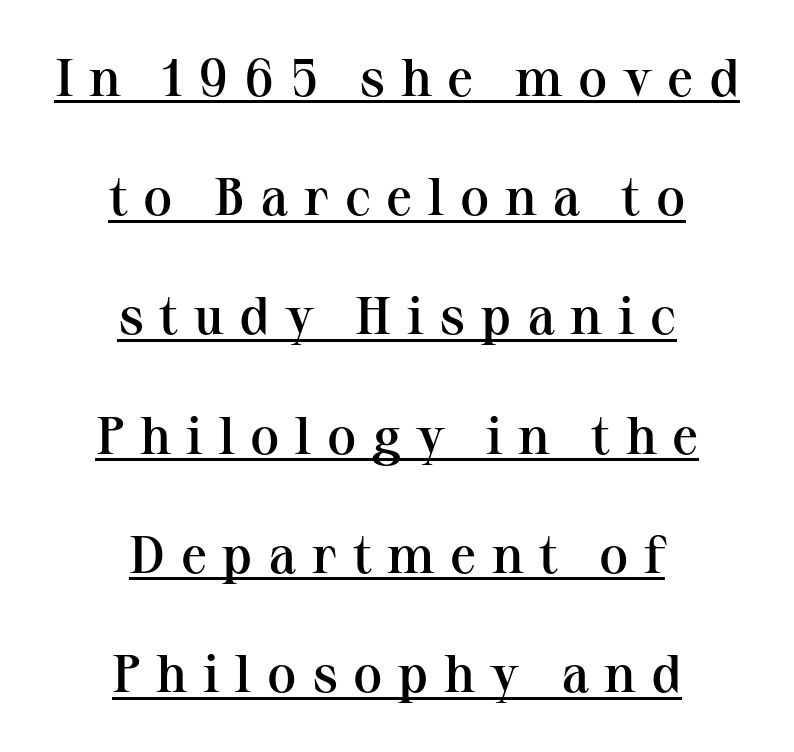
These lines are rendered in a variable-pitch font. A somewhat darkened texture: the type is semibold rather than bold. The type sits square on the baseline with zero lean. The face used here appears with an underline applied. The face used here is seriffed, in the tradition of book romans.
